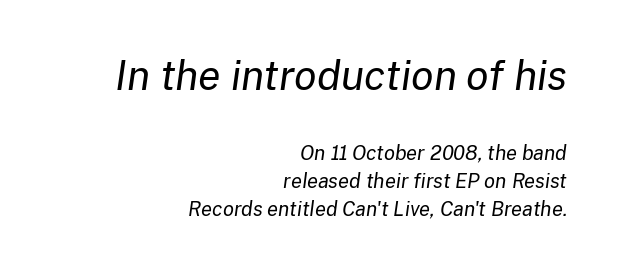
Q: Is the text bold? A: No.
Q: Is the text italic (slanted)? A: Yes, it leans right by about 8 degrees.
Q: Is the text underlined? A: No.
Q: How is the paragraph aligned? A: Right-aligned.
Q: Is the spacing between letters normal or unusually wide? A: Normal.
Q: Is the spacing between lines tight, normal or loose? A: Normal.
Q: Which block of text is set in a larger size, the first (top) or the second (bottom)? A: The first (top) one.
Q: Width (condensed, normal, or wide)? A: Normal.
Q: Stroke contrast? A: Low.
Q: x-height? A: Medium.
Q: Monospaced? A: No.
